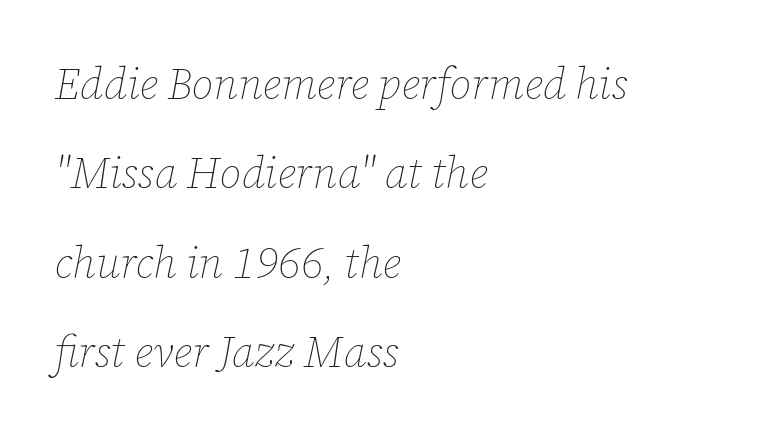
Rendered with sloped, italic letterforms. Glance below the letters and you will spot only blank space. The passage is arranged the way most books set body copy — flush left. What stands out about the letter spacing? Nothing — it is the standard amount. A great deal of white space separates one row of letters from the next. Each letter keeps its own natural width here, so spacing adapts to shape.
